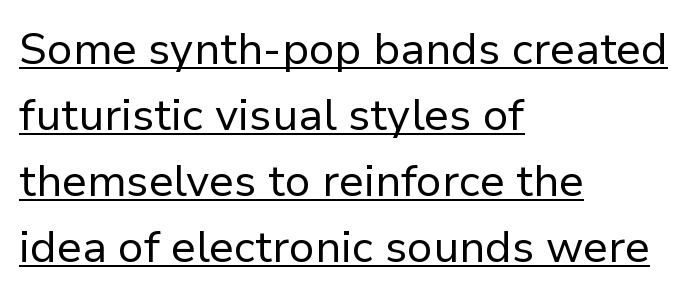
{"serif": "no", "italic": "no", "bold": "no", "weight": "regular", "width": "normal", "stroke_contrast": "low", "x_height": "medium", "monospaced": "no", "underline": "yes", "align": "left", "line_spacing": "normal", "line_spacing_ratio": 1.5, "letter_spacing": "normal", "letter_spacing_em": 0.0, "glyph_px": 44}
